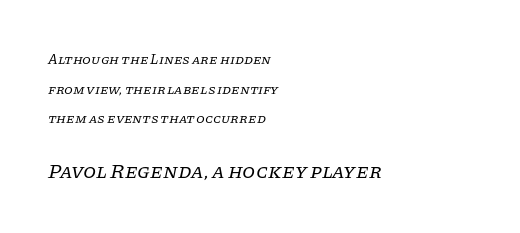
Q: Is the text bold? A: No.
Q: Is the text italic (slanted)? A: Yes, it leans right by about 11 degrees.
Q: Is the text underlined? A: No.
Q: How is the paragraph aligned? A: Left-aligned.
Q: Is the spacing between letters normal or unusually wide? A: Normal.
Q: Is the spacing between lines tight, normal or loose? A: Loose.
Q: Which block of text is set in a larger size, the first (top) or the second (bottom)? A: The second (bottom) one.
